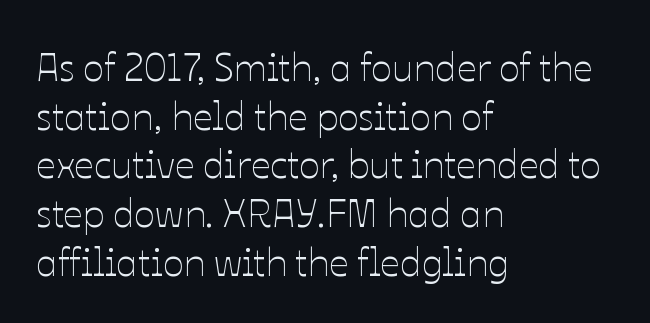
The image shows 39 px thin type, upright; set left-aligned, normal line spacing (1.25x), normal letter spacing, not underlined; low stroke contrast and a medium x-height.
